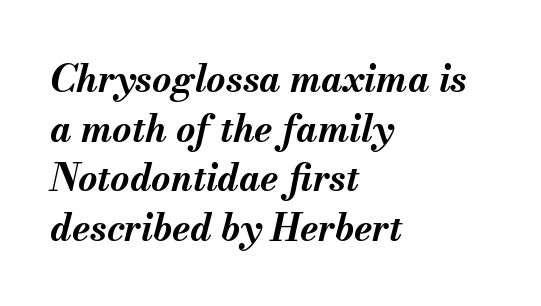
Quick note: interline space is typical. These lines were composed using italics. The ragged edge is on the right, which tells us the setting is flush left. A bare baseline throughout the passage. The horizontal fit of the characters is conventional and even. A typesetter would call this proportional, since set widths differ per character.
